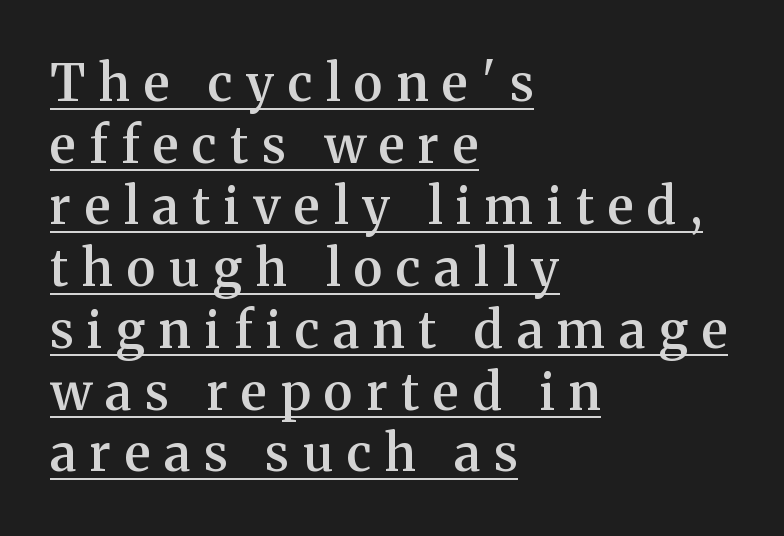
The image shows 51 px semibold serif type, upright; set left-aligned, line spacing 1.21x, unusually wide letter spacing (+0.27 em), underlined; medium stroke contrast and a medium x-height.
